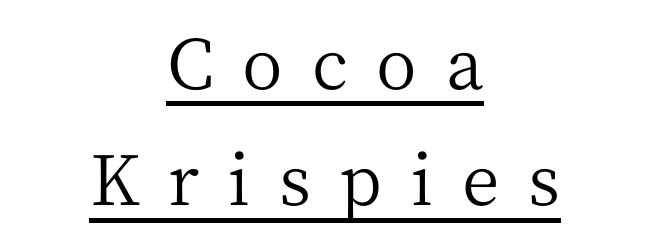
The image shows 70 px regular-weight serif type, upright; set centered, normal line spacing (1.66x), unusually wide letter spacing (+0.41 em), underlined; medium stroke contrast and a medium x-height.
